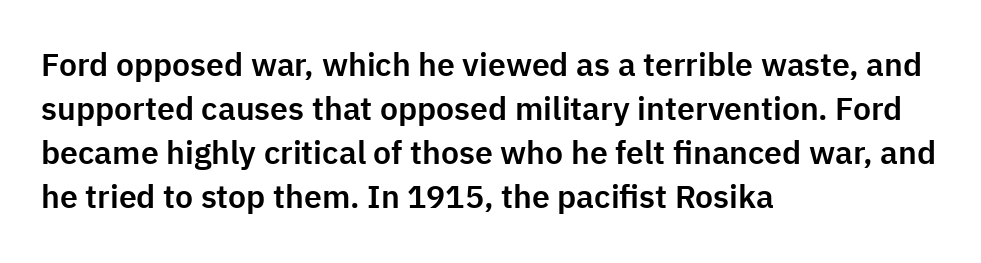
{"serif": "no", "italic": "no", "width": "normal", "stroke_contrast": "low", "x_height": "medium", "monospaced": "no", "underline": "no", "align": "left", "line_spacing": "normal", "line_spacing_ratio": 1.37, "letter_spacing": "normal", "letter_spacing_em": 0.0, "glyph_px": 32}
